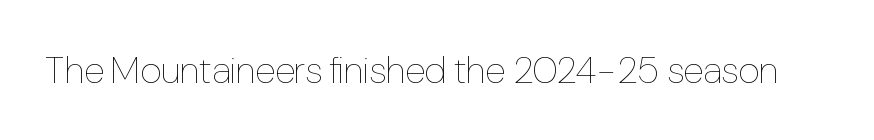
The image shows 38 px thin, condensed type, upright; set normal letter spacing, not underlined; low stroke contrast and a medium x-height.
